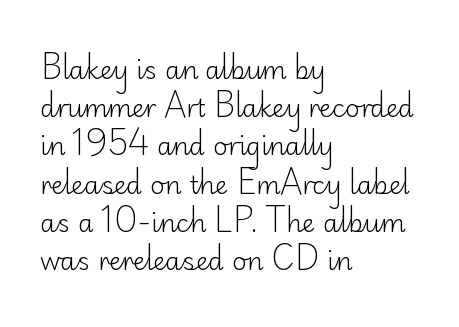
{"italic": "no", "bold": "no", "underline": "no", "align": "left", "line_spacing": "normal", "line_spacing_ratio": 1.53, "letter_spacing": "normal", "letter_spacing_em": 0.0, "glyph_px": 25}
